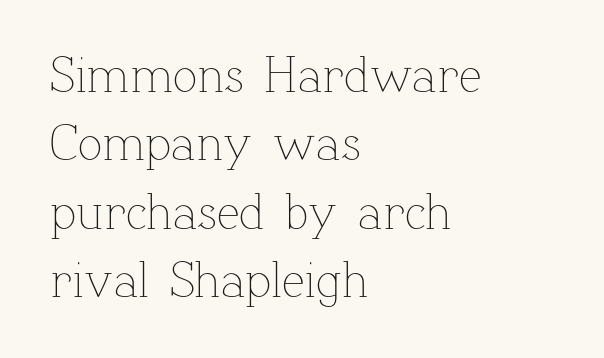
Nope, not italic — everything's standing straight. These lines are set flush left with a ragged right edge. Unbolded letterforms with no extra heft. The line-height multiplier appears to be the usual default. Default kerning and tracking; the words read as compact shapes.
